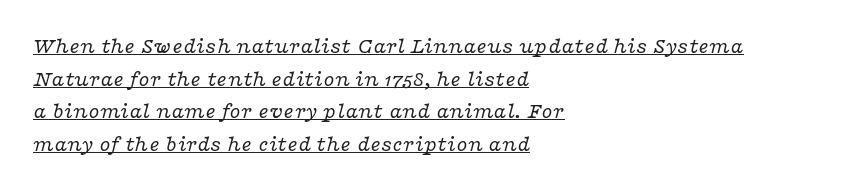
The image shows 22 px text type, italic (leaning right); set left-aligned, normal line spacing (1.48x), normal letter spacing, underlined.
